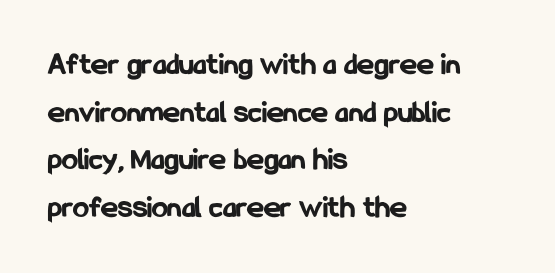
Observe the ordinary spacing: letters are neighbours, not strangers. The space between consecutive lines is moderate. The string is rendered with underlining switched off. Think of a printed novel: that variable character pitch is what you see here.
